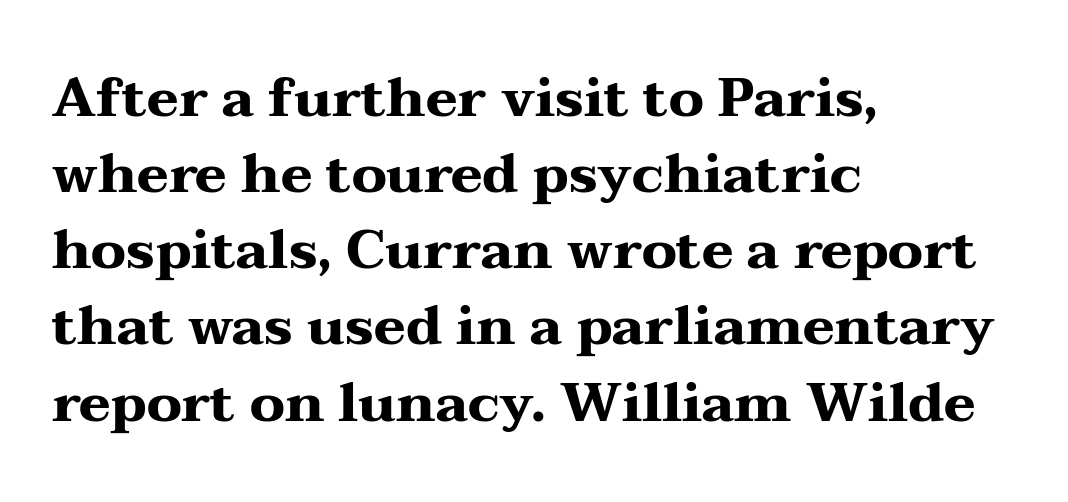
The image shows 54 px heavy, wide serif type, upright; set left-aligned, normal line spacing (1.41x), normal letter spacing, not underlined; medium stroke contrast and a medium x-height.
